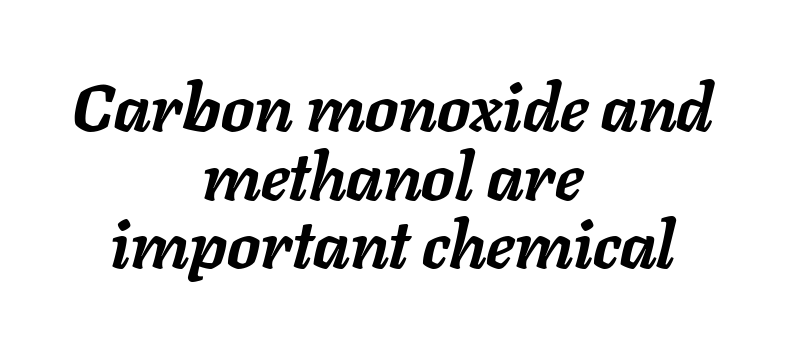
Typesetter's note: full bold, strokes at maximum text heaviness. Each letter keeps its own natural width here, so spacing adapts to shape. The face used here has a pronounced slope to its letters. Quick note: interline space is minimal.
